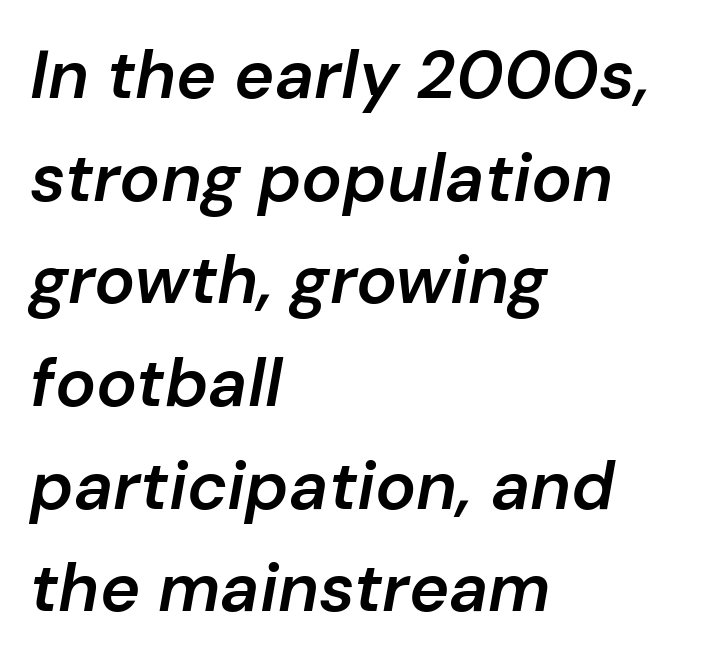
Q: Is the text bold? A: Semi-bold.
Q: Is the text italic (slanted)? A: Yes, it leans right by about 10 degrees.
Q: Is the text underlined? A: No.
Q: How is the paragraph aligned? A: Left-aligned.
Q: Is the spacing between letters normal or unusually wide? A: Normal.
Q: Is the spacing between lines tight, normal or loose? A: Normal.
Q: Width (condensed, normal, or wide)? A: Normal.
Q: Stroke contrast? A: Low.
Q: x-height? A: Medium.
Q: Monospaced? A: No.
